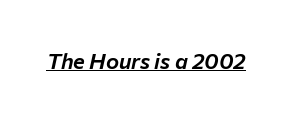
{"italic": "yes", "lean": "right", "slant_degrees": 12, "underline": "yes", "letter_spacing": "normal", "letter_spacing_em": 0.0, "glyph_px": 22}
